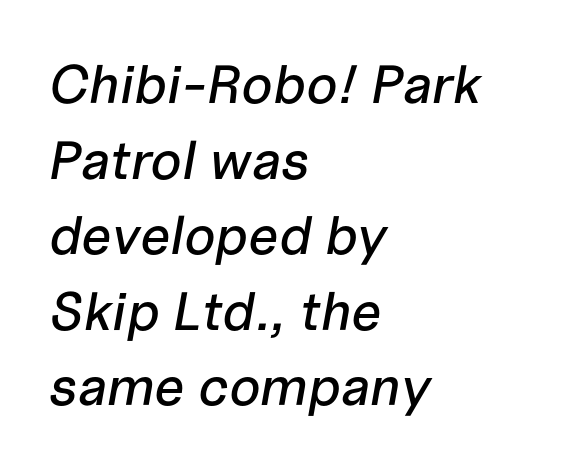
Q: Is the text italic (slanted)? A: Yes, it leans right by about 10 degrees.
Q: Is the text underlined? A: No.
Q: How is the paragraph aligned? A: Left-aligned.
Q: Is the spacing between letters normal or unusually wide? A: Normal.
Q: Is the spacing between lines tight, normal or loose? A: Normal.
Q: Width (condensed, normal, or wide)? A: Normal.
Q: Stroke contrast? A: Low.
Q: x-height? A: Medium.
Q: Monospaced? A: No.
